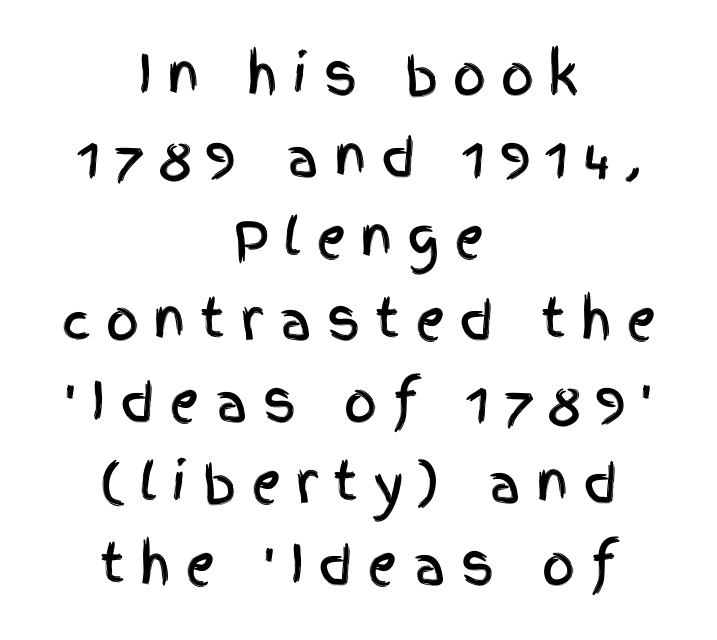
Q: Is the text italic (slanted)? A: No, it is upright.
Q: Is the typeface a serif or a sans-serif typeface? A: Sans-serif.
Q: Is the text underlined? A: No.
Q: How is the paragraph aligned? A: Centered.
Q: Is the spacing between letters normal or unusually wide? A: Unusually wide.
Q: Is the spacing between lines tight, normal or loose? A: Normal.
Q: Width (condensed, normal, or wide)? A: Condensed.
Q: x-height? A: Large.
Q: Monospaced? A: No.
